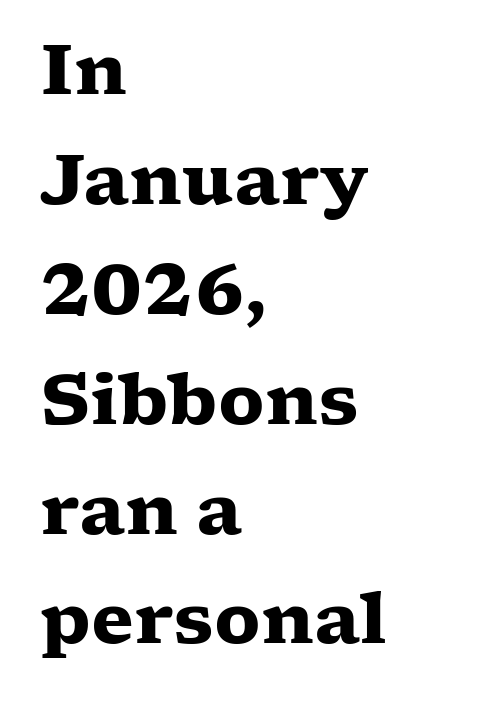
The image shows 70 px heavy, wide serif type, upright; set left-aligned, normal line spacing (1.57x), normal letter spacing, not underlined; low stroke contrast and a medium x-height.
